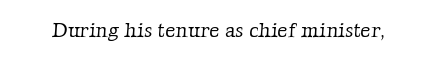
Think standard paragraph weight, or any step lighter than that. Spacing between characters is what you'd get straight out of the box. The space directly below the letters is spotless.
